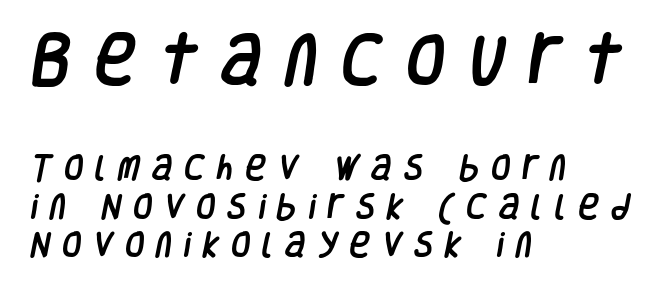
Q: Is the typeface a serif or a sans-serif typeface? A: Sans-serif.
Q: Is the text underlined? A: No.
Q: How is the paragraph aligned? A: Left-aligned.
Q: Is the spacing between letters normal or unusually wide? A: Unusually wide.
Q: Is the spacing between lines tight, normal or loose? A: Normal.
Q: Which block of text is set in a larger size, the first (top) or the second (bottom)? A: The first (top) one.
Q: Width (condensed, normal, or wide)? A: Condensed.
Q: Stroke contrast? A: Low.
Q: x-height? A: Large.
Q: Monospaced? A: No.
